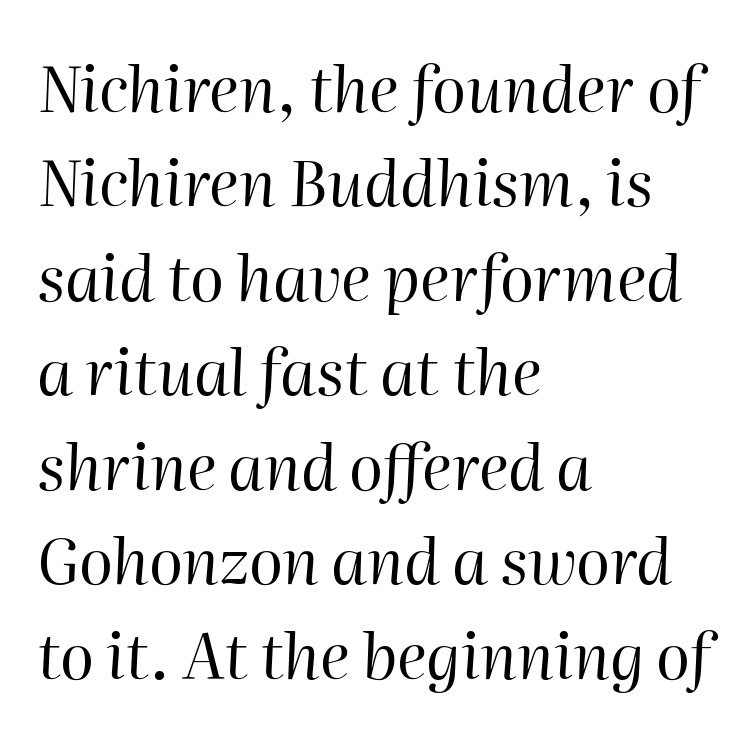
Quick note: italic. Each letter keeps its own natural width here, so spacing adapts to shape. Leftover space on each line is placed entirely after the last word. A normal amount of white space separates one row of letters from the next. Is the type heavy? It reads as light-to-regular instead. The foot of each line stays bare and open.
